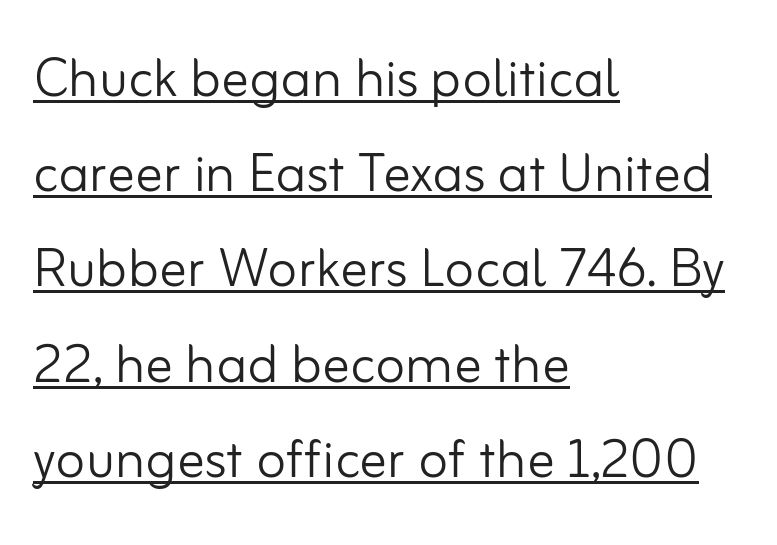
Q: Is the text bold? A: No.
Q: Is the text italic (slanted)? A: No, it is upright.
Q: Is the typeface a serif or a sans-serif typeface? A: Sans-serif.
Q: Is the text underlined? A: Yes.
Q: How is the paragraph aligned? A: Left-aligned.
Q: Is the spacing between letters normal or unusually wide? A: Normal.
Q: Is the spacing between lines tight, normal or loose? A: Normal.
Q: Width (condensed, normal, or wide)? A: Normal.
Q: Stroke contrast? A: Low.
Q: x-height? A: Small.
Q: Monospaced? A: No.
